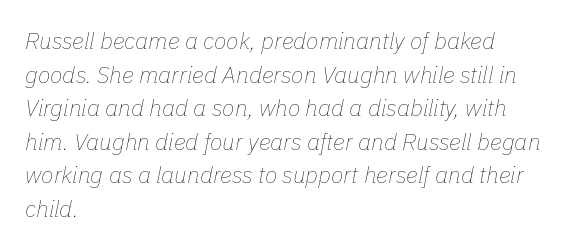
The image shows 23 px text type, italic (leaning right); set left-aligned, normal line spacing (1.46x), normal letter spacing, not underlined.
